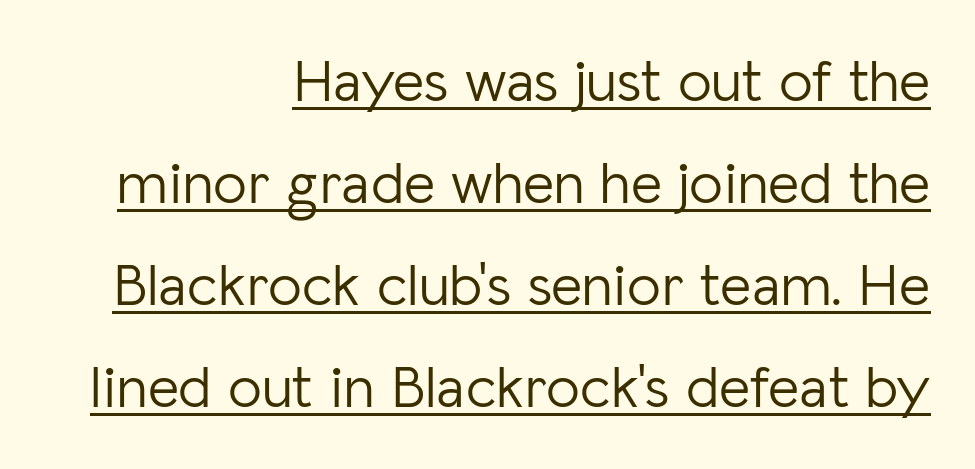
Q: Is the text bold? A: No.
Q: Is the text italic (slanted)? A: No, it is upright.
Q: Is the typeface a serif or a sans-serif typeface? A: Sans-serif.
Q: Is the text underlined? A: Yes.
Q: How is the paragraph aligned? A: Right-aligned.
Q: Is the spacing between letters normal or unusually wide? A: Normal.
Q: Is the spacing between lines tight, normal or loose? A: Normal.
Q: Width (condensed, normal, or wide)? A: Normal.
Q: Stroke contrast? A: Low.
Q: x-height? A: Medium.
Q: Monospaced? A: No.
